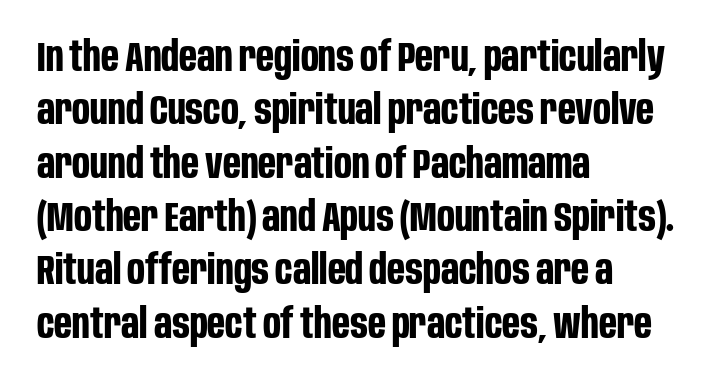
Q: Is the text bold? A: Yes.
Q: Is the text italic (slanted)? A: No, it is upright.
Q: Is the typeface a serif or a sans-serif typeface? A: Sans-serif.
Q: Is the text underlined? A: No.
Q: How is the paragraph aligned? A: Left-aligned.
Q: Is the spacing between letters normal or unusually wide? A: Normal.
Q: Is the spacing between lines tight, normal or loose? A: Normal.
Q: Width (condensed, normal, or wide)? A: Condensed.
Q: Stroke contrast? A: Low.
Q: x-height? A: Large.
Q: Monospaced? A: No.
